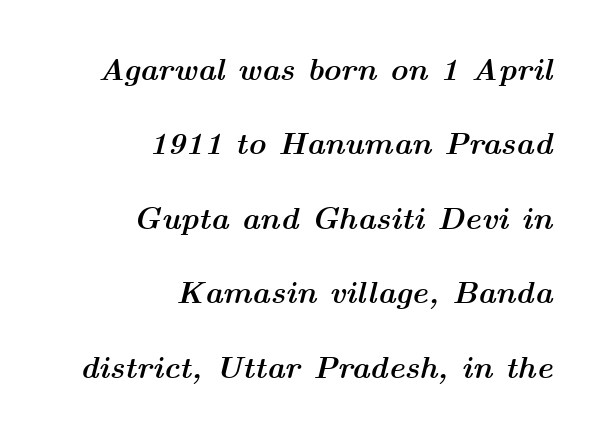
Q: Is the text bold? A: Yes.
Q: Is the text italic (slanted)? A: Yes, it leans right by about 14 degrees.
Q: Is the text underlined? A: No.
Q: How is the paragraph aligned? A: Right-aligned.
Q: Is the spacing between letters normal or unusually wide? A: Normal.
Q: Is the spacing between lines tight, normal or loose? A: Loose.
Q: Width (condensed, normal, or wide)? A: Wide.
Q: Stroke contrast? A: Medium.
Q: x-height? A: Medium.
Q: Monospaced? A: No.
